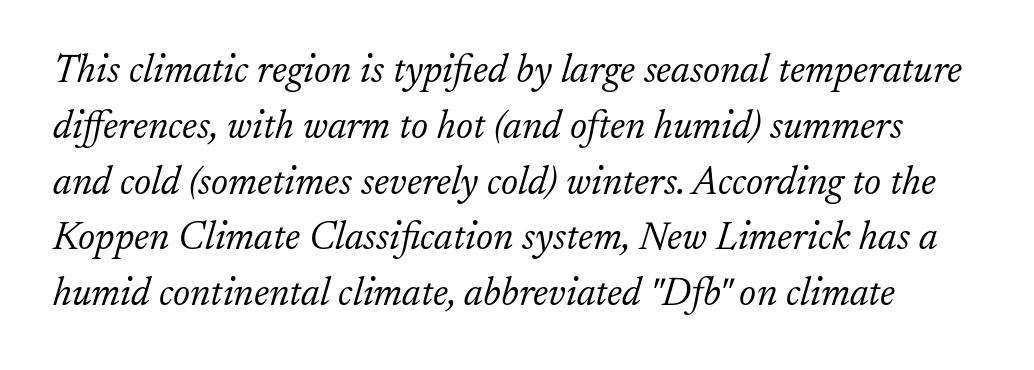
Q: Is the text bold? A: No.
Q: Is the text italic (slanted)? A: Yes, it leans right by about 17 degrees.
Q: Is the typeface a serif or a sans-serif typeface? A: Serif.
Q: Is the text underlined? A: No.
Q: Is the spacing between letters normal or unusually wide? A: Normal.
Q: Is the spacing between lines tight, normal or loose? A: Normal.
Q: Width (condensed, normal, or wide)? A: Normal.
Q: Stroke contrast? A: Low.
Q: x-height? A: Small.
Q: Monospaced? A: No.
